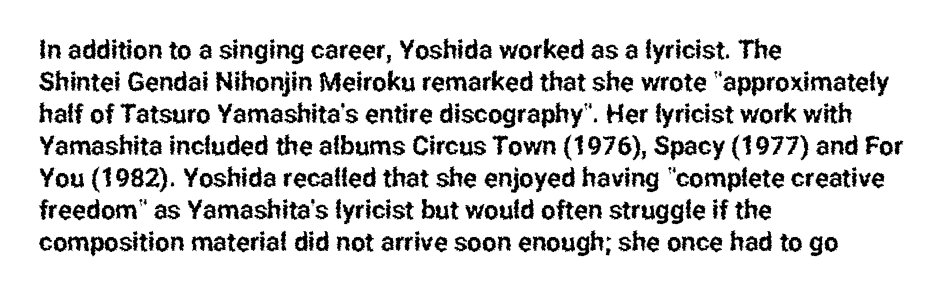
Standard letterfit; no display-style spreading of the glyphs. The string is rendered with underlining switched off. Compared with a centered layout, this one pins lines to the left instead. Vertical strokes here are truly vertical.
